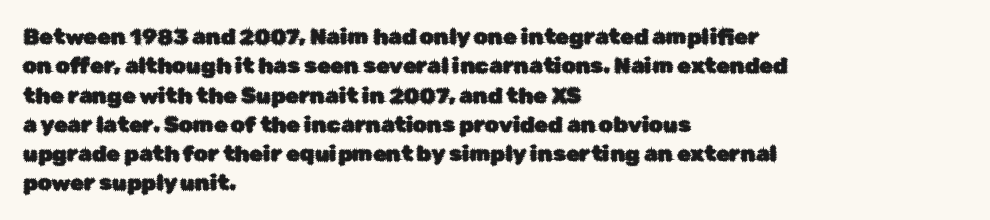
Q: Is the text italic (slanted)? A: No, it is upright.
Q: Is the text underlined? A: No.
Q: How is the paragraph aligned? A: Left-aligned.
Q: Is the spacing between letters normal or unusually wide? A: Normal.
Q: Is the spacing between lines tight, normal or loose? A: Normal.
